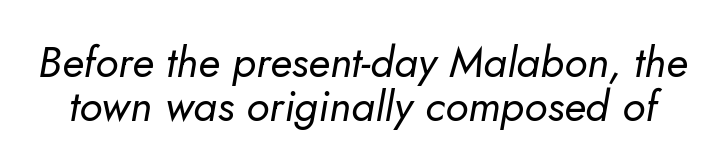
Q: Is the text bold? A: No.
Q: Is the text italic (slanted)? A: Yes, it leans right by about 5 degrees.
Q: Is the text underlined? A: No.
Q: Is the spacing between letters normal or unusually wide? A: Normal.
Q: Is the spacing between lines tight, normal or loose? A: Tight.
Q: Width (condensed, normal, or wide)? A: Normal.
Q: Stroke contrast? A: Low.
Q: x-height? A: Small.
Q: Monospaced? A: No.
